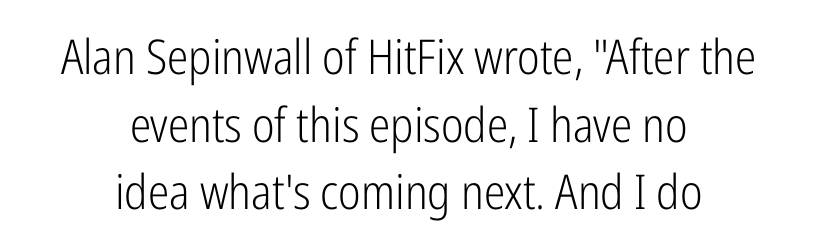
These lines are rendered in a variable-pitch font. The characters are drawn with everyday or finer stroke widths. Neither beginnings nor endings align; midpoints do. Serif or sans? Sans — the stroke terminals are bare. The letters sit at their default tracking, neither squeezed nor spread. Quick note: underline off.
